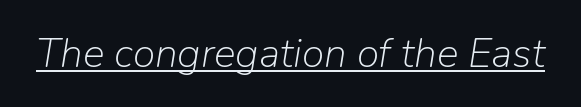
Between one letter and the next there's only the usual sliver of space. Stroke mass is kept to a normal reading level or below. Do the characters align in a grid? No, the font is proportional. If you drew a line through each stem, it would be angled. This rendering features underlined lettering.
